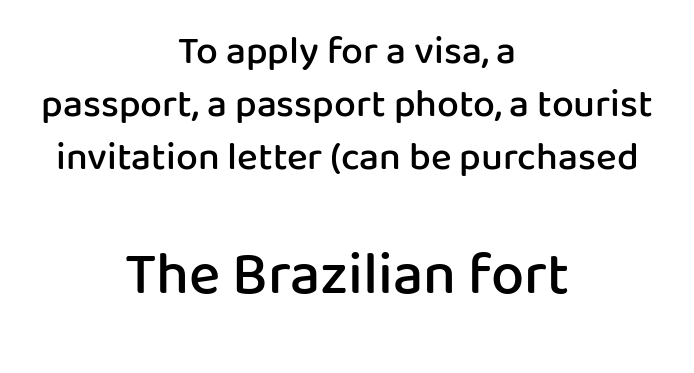
Q: Is the text bold? A: Semi-bold.
Q: Is the text italic (slanted)? A: No, it is upright.
Q: Is the typeface a serif or a sans-serif typeface? A: Sans-serif.
Q: Is the text underlined? A: No.
Q: How is the paragraph aligned? A: Centered.
Q: Is the spacing between letters normal or unusually wide? A: Normal.
Q: Is the spacing between lines tight, normal or loose? A: Normal.
Q: Which block of text is set in a larger size, the first (top) or the second (bottom)? A: The second (bottom) one.
Q: Width (condensed, normal, or wide)? A: Normal.
Q: Stroke contrast? A: Low.
Q: x-height? A: Medium.
Q: Monospaced? A: No.
